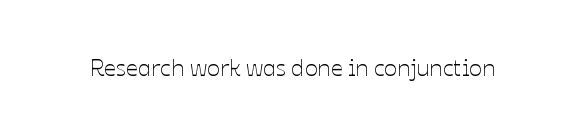
Only glyphs here, with clear space below each row. Notice how the stems are strictly vertical — no italics here. Between one letter and the next there's only the usual sliver of space. Is this a heavy cut? Hardly; it is regular or lighter.
